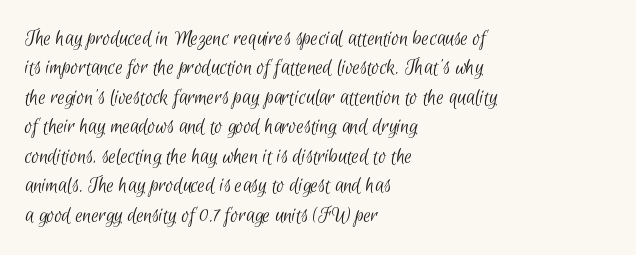
The image shows 23 px text type; set left-aligned, normal line spacing (1.28x), normal letter spacing, not underlined.
